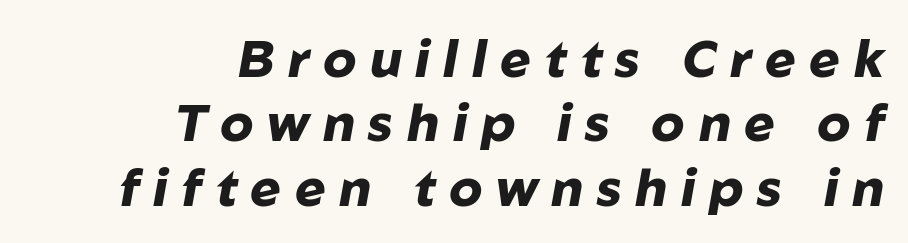
Q: Is the text bold? A: Yes.
Q: Is the text italic (slanted)? A: Yes, it leans right by about 10 degrees.
Q: Is the text underlined? A: No.
Q: How is the paragraph aligned? A: Right-aligned.
Q: Is the spacing between letters normal or unusually wide? A: Unusually wide.
Q: Width (condensed, normal, or wide)? A: Normal.
Q: Stroke contrast? A: Low.
Q: x-height? A: Medium.
Q: Monospaced? A: No.
